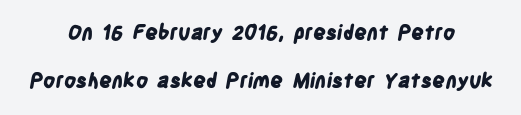
{"bold": "yes", "underline": "no", "line_spacing": "loose", "line_spacing_ratio": 2.42, "letter_spacing": "normal", "letter_spacing_em": 0.0, "glyph_px": 20}
